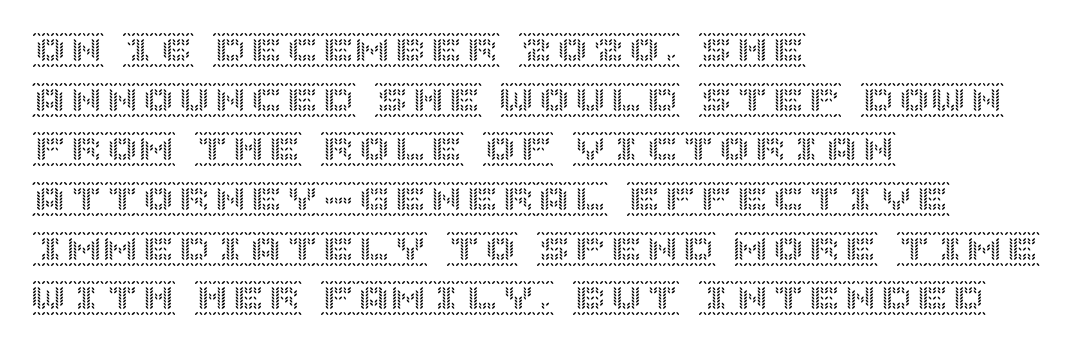
{"italic": "no", "width": "normal", "x_height": "large", "underline": "no", "align": "left", "line_spacing": "normal", "line_spacing_ratio": 1.38, "letter_spacing": "normal", "letter_spacing_em": 0.0, "glyph_px": 36}
